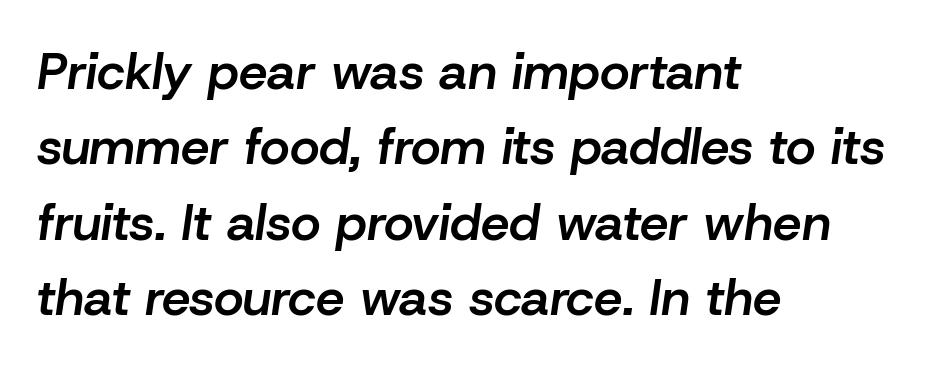
Q: Is the text bold? A: Semi-bold.
Q: Is the text italic (slanted)? A: Yes, it leans right by about 8 degrees.
Q: Is the text underlined? A: No.
Q: How is the paragraph aligned? A: Left-aligned.
Q: Is the spacing between letters normal or unusually wide? A: Normal.
Q: Is the spacing between lines tight, normal or loose? A: Normal.
Q: Width (condensed, normal, or wide)? A: Normal.
Q: Stroke contrast? A: Low.
Q: x-height? A: Medium.
Q: Monospaced? A: No.
